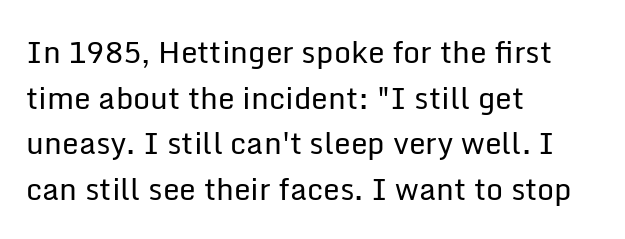
Character widths vary here, with narrow letters taking less room than wide ones. Check where the strokes stop: nothing finishes them off — pure sans. The type is set solid horizontally, with unmodified tracking. The font's upright variant was chosen for this text. Words float on clear page, feet unadorned.
